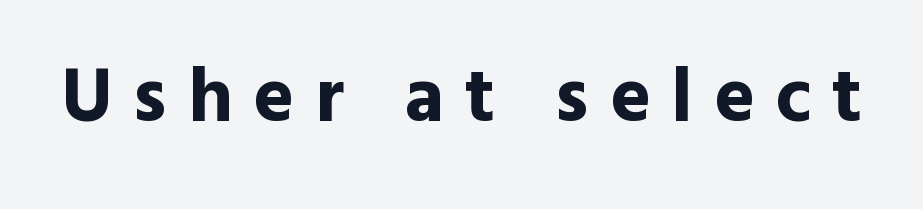
The image shows 77 px bold sans-serif type, upright; set unusually wide letter spacing (+0.27 em), not underlined; a medium x-height.
